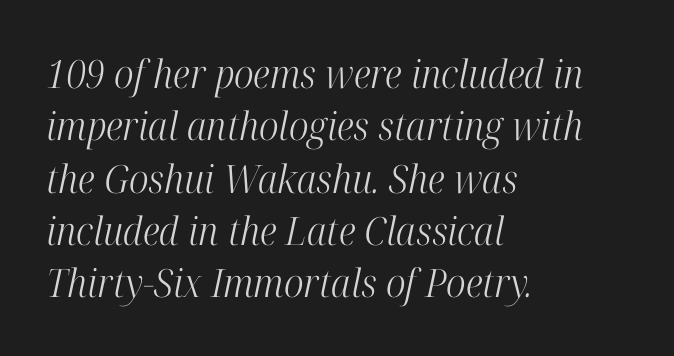
The image shows 39 px light, condensed serif type, italic (leaning right); set left-aligned, normal line spacing (1.34x), normal letter spacing, not underlined; high stroke contrast and a medium x-height.
